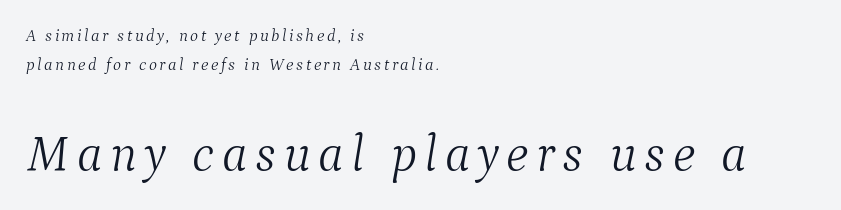
{"serif": "yes", "italic": "yes", "lean": "right", "slant_degrees": 9, "bold": "no", "weight": "light", "width": "normal", "stroke_contrast": "medium", "x_height": "medium", "monospaced": "no", "underline": "no", "align": "left", "line_spacing_ratio": 1.73, "larger_block": "second", "size_ratio": 3.0, "glyph_px": 51}
